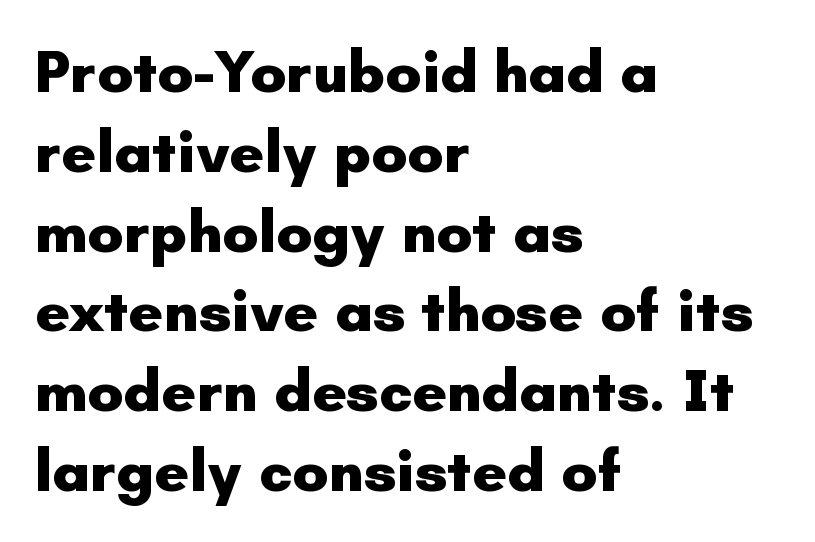
The image shows 60 px heavy sans-serif type, upright; set left-aligned, normal line spacing (1.33x), normal letter spacing, not underlined; low stroke contrast and a small x-height.
